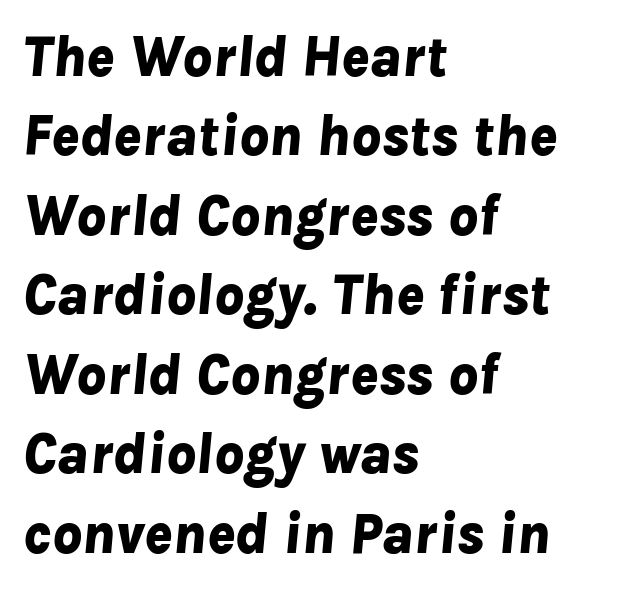
Yep, that's italic — everything's leaning. Its strokes are broad and dark, the hallmark of bold type. The passage is arranged the way most books set body copy — flush left. This rendering features lettering with no underline.
